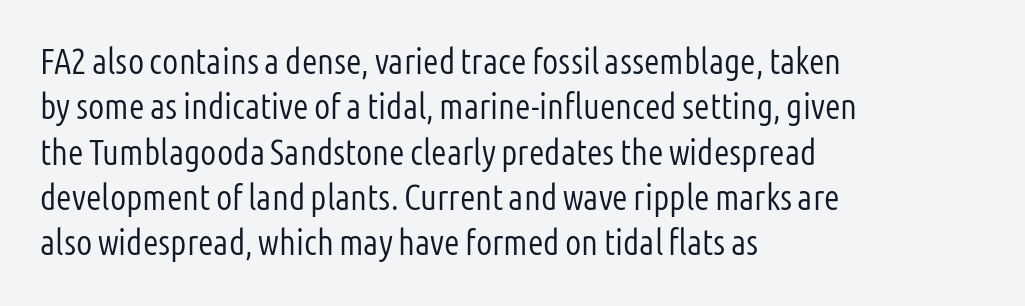
Q: Is the text bold? A: No.
Q: Is the text italic (slanted)? A: No, it is upright.
Q: Is the typeface a serif or a sans-serif typeface? A: Sans-serif.
Q: Is the text underlined? A: No.
Q: How is the paragraph aligned? A: Left-aligned.
Q: Is the spacing between letters normal or unusually wide? A: Normal.
Q: Is the spacing between lines tight, normal or loose? A: Normal.
Q: Width (condensed, normal, or wide)? A: Condensed.
Q: Stroke contrast? A: Low.
Q: x-height? A: Medium.
Q: Monospaced? A: No.
